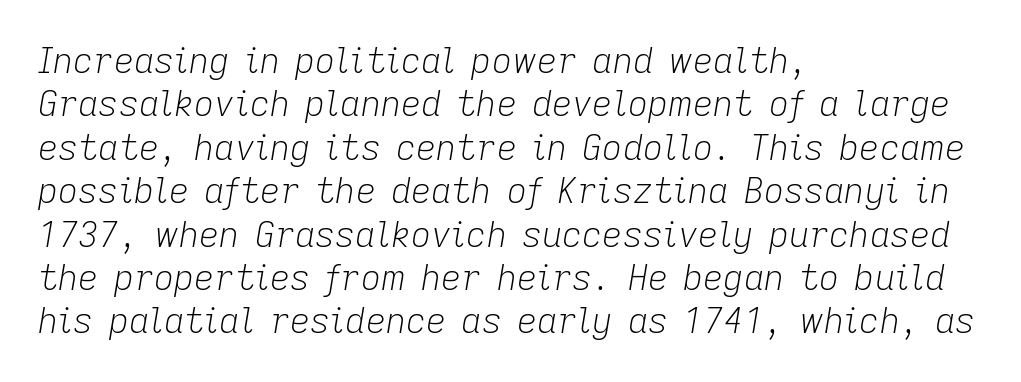
The setting favours the left margin, as ordinary paragraphs usually do. Is this a heavy cut? Hardly; it is regular or lighter. Between one letter and the next there's only the usual sliver of space. The string is rendered with underlining switched off. The font's italic variant was chosen for this text.
